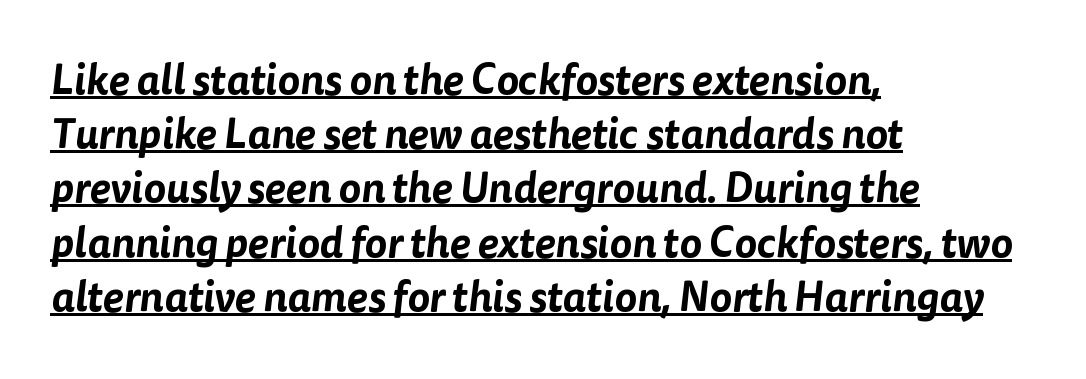
The image shows 42 px sans-serif type; set left-aligned, normal line spacing (1.29x), normal letter spacing, underlined; low stroke contrast and a medium x-height.
